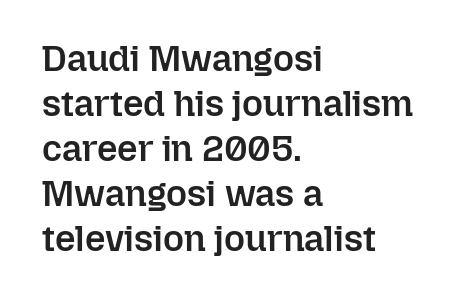
The image shows 36 px semibold type, upright; set left-aligned, normal line spacing (1.25x), normal letter spacing, not underlined; low stroke contrast and a medium x-height.
